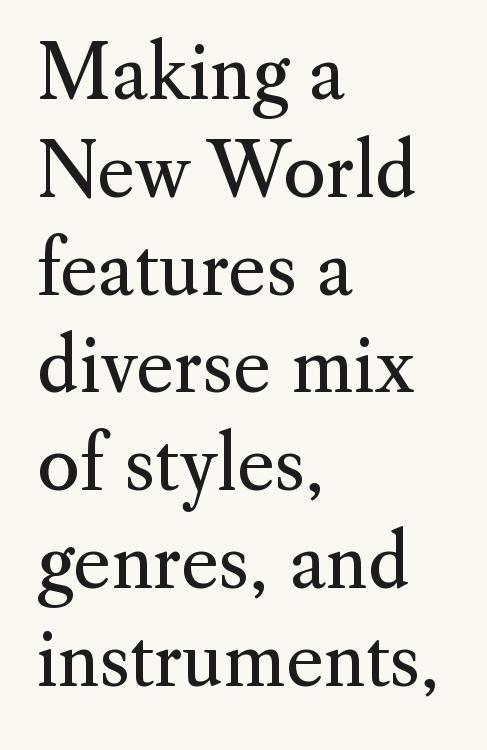
Stroke terminals: seriffed. Only glyphs here, with clear space below each row. Tall strokes in this sample are plumb rather than angled. How are the letters spaced? Ordinarily, with no added tracking.
